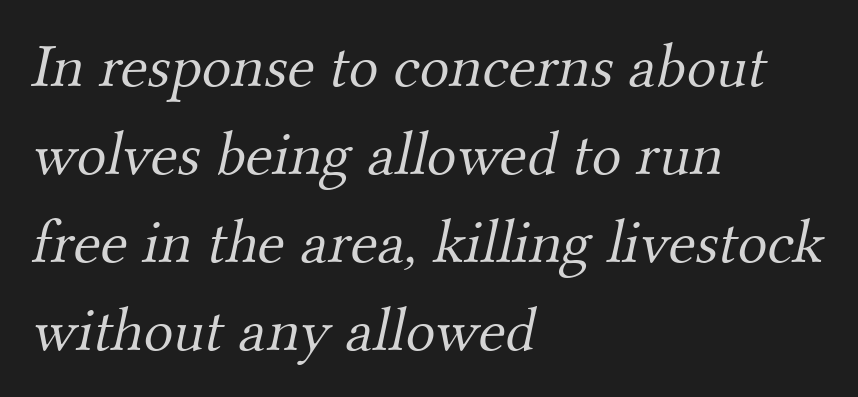
A normal amount of white space separates one row of letters from the next. The space beneath each line is pristine and unruled. The rendering uses natural spacing where letterforms have individual widths. The line texture is even and compact thanks to regular tracking.
